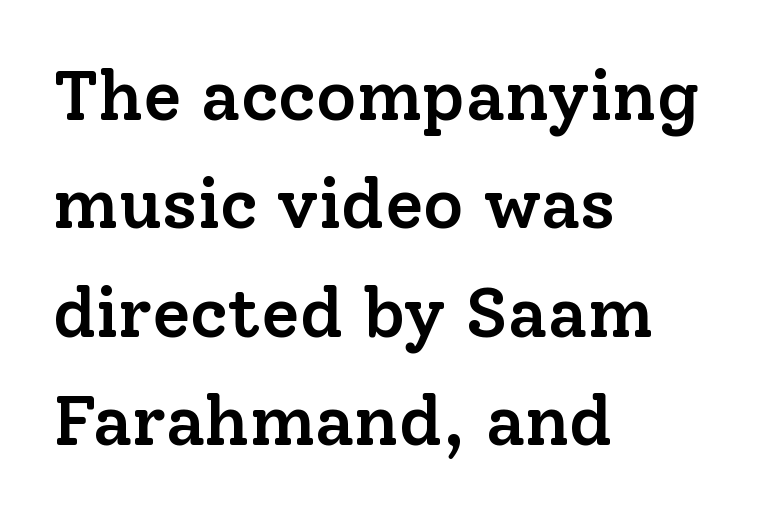
The image shows 70 px semibold serif type, upright; set left-aligned, normal line spacing (1.55x), normal letter spacing, not underlined; low stroke contrast and a medium x-height.
